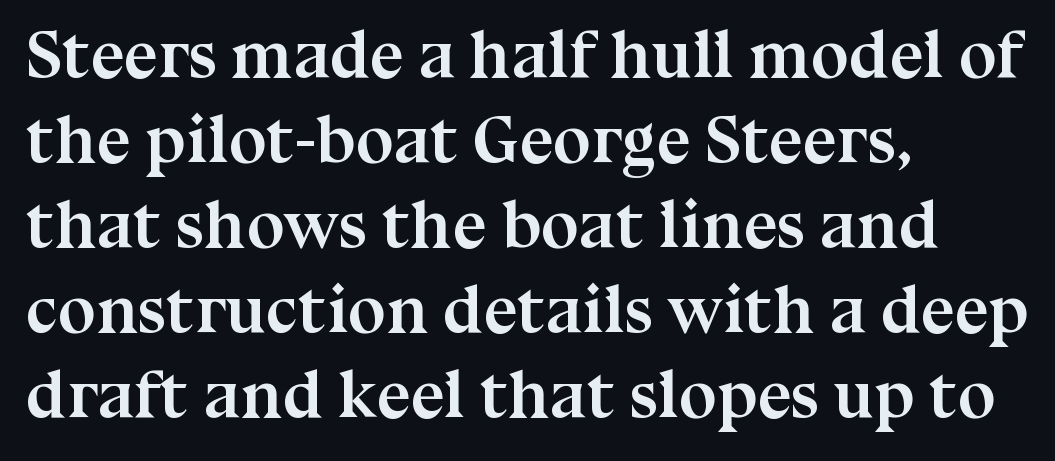
{"serif": "yes", "italic": "no", "bold": "yes", "weight": "semibold", "width": "normal", "stroke_contrast": "medium", "x_height": "medium", "monospaced": "no", "underline": "no", "align": "left", "line_spacing": "normal", "line_spacing_ratio": 1.25, "letter_spacing": "normal", "letter_spacing_em": 0.0, "glyph_px": 68}
